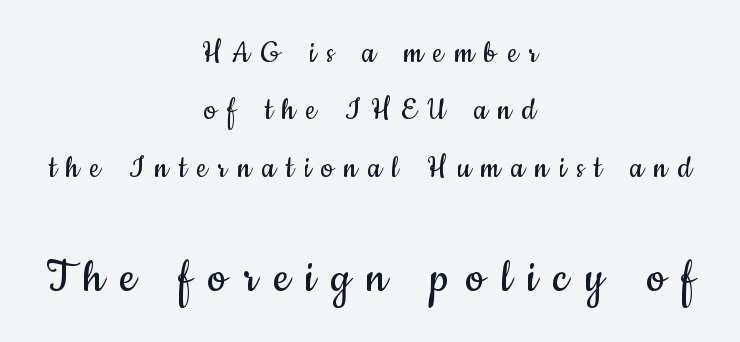
{"serif": "no", "bold": "no", "weight": "regular", "width": "condensed", "stroke_contrast": "low", "x_height": "small", "monospaced": "no", "underline": "no", "align": "center", "line_spacing": "normal", "line_spacing_ratio": 1.64, "letter_spacing": "wide", "letter_spacing_em": 0.31, "larger_block": "second", "size_ratio": 1.51, "glyph_px": 53}
